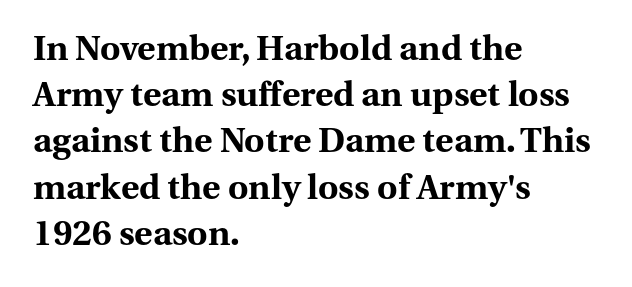
The image shows 35 px bold serif type, upright; set left-aligned, normal line spacing (1.32x), normal letter spacing, not underlined; medium stroke contrast and a medium x-height.
